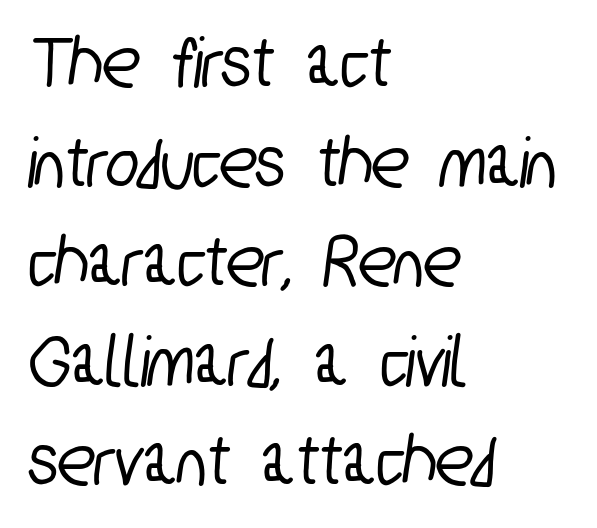
Does extra space separate the letters? No, they use regular spacing. These lines sit exactly where default settings would place them. The foot of each line stays bare and open. Notice how the passage keeps a crisp vertical edge on the left only. Think of a printed novel: that variable character pitch is what you see here. The type family on display is of the sans-serif kind.
